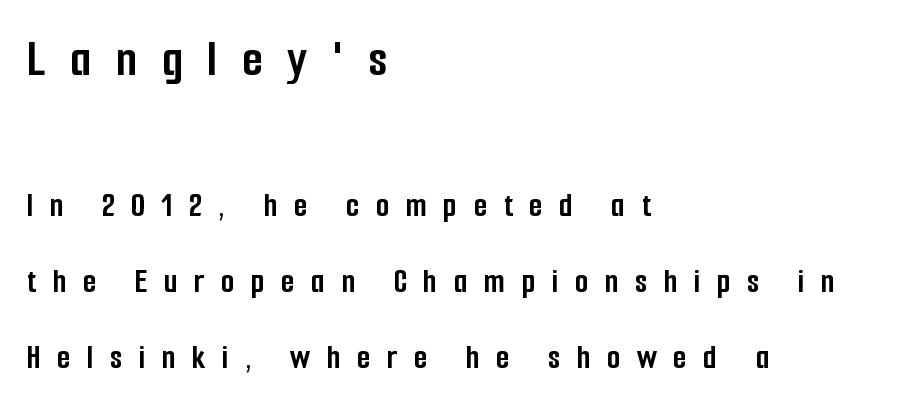
Q: Is the text bold? A: Yes.
Q: Is the text italic (slanted)? A: No, it is upright.
Q: Is the typeface a serif or a sans-serif typeface? A: Sans-serif.
Q: Is the text underlined? A: No.
Q: How is the paragraph aligned? A: Left-aligned.
Q: Is the spacing between letters normal or unusually wide? A: Unusually wide.
Q: Is the spacing between lines tight, normal or loose? A: Loose.
Q: Which block of text is set in a larger size, the first (top) or the second (bottom)? A: The first (top) one.
Q: Width (condensed, normal, or wide)? A: Condensed.
Q: Stroke contrast? A: Low.
Q: x-height? A: Medium.
Q: Monospaced? A: No.
